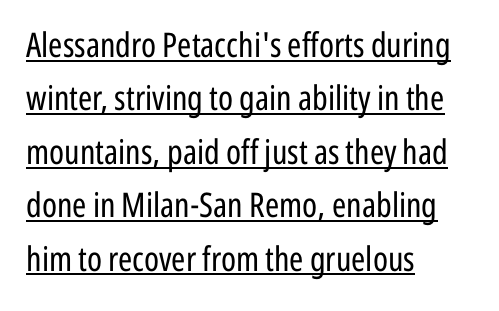
The image shows 34 px regular-weight, condensed sans-serif type, upright; set left-aligned, normal line spacing (1.57x), normal letter spacing, underlined; low stroke contrast and a medium x-height.
